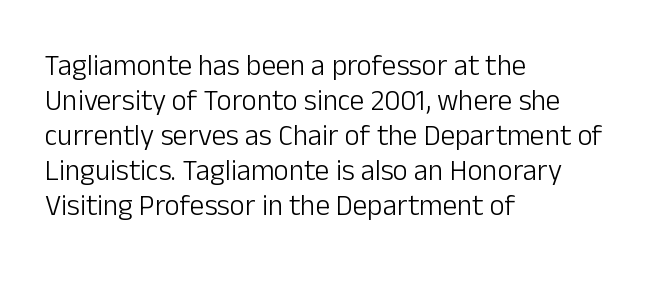
The image shows 29 px light sans-serif type, upright; set left-aligned, line spacing 1.21x, normal letter spacing, not underlined; low stroke contrast and a medium x-height.
